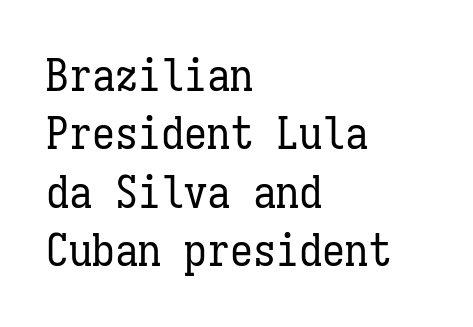
Q: Is the text bold? A: No.
Q: Is the text italic (slanted)? A: No, it is upright.
Q: Is the text underlined? A: No.
Q: How is the paragraph aligned? A: Left-aligned.
Q: Is the spacing between letters normal or unusually wide? A: Normal.
Q: Is the spacing between lines tight, normal or loose? A: Normal.
Q: Width (condensed, normal, or wide)? A: Condensed.
Q: Stroke contrast? A: Low.
Q: x-height? A: Medium.
Q: Monospaced? A: Yes.
